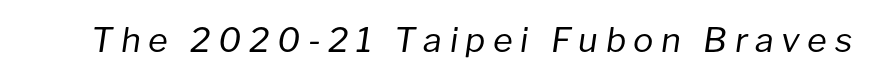
Q: Is the text bold? A: No.
Q: Is the text italic (slanted)? A: Yes, it leans right by about 8 degrees.
Q: Is the text underlined? A: No.
Q: Is the spacing between letters normal or unusually wide? A: Unusually wide.
Q: Width (condensed, normal, or wide)? A: Normal.
Q: Stroke contrast? A: Low.
Q: x-height? A: Medium.
Q: Monospaced? A: No.
